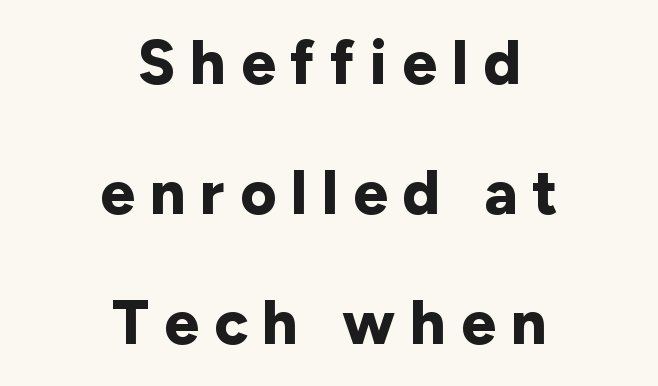
{"serif": "no", "italic": "no", "bold": "yes", "weight": "bold", "width": "normal", "stroke_contrast": "low", "x_height": "medium", "monospaced": "no", "underline": "no", "align": "center", "line_spacing": "loose", "line_spacing_ratio": 2.1, "letter_spacing": "wide", "letter_spacing_em": 0.24, "glyph_px": 62}
